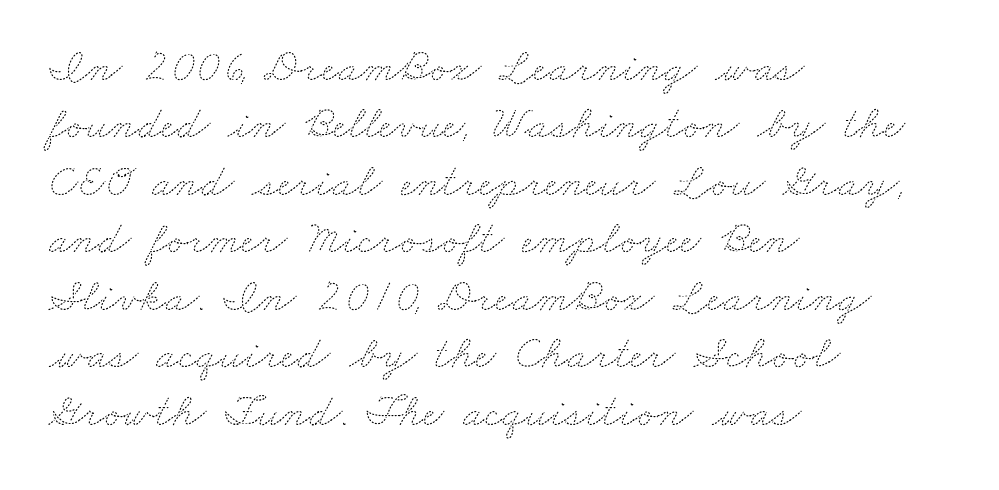
The image shows 46 px thin, wide type; set left-aligned, normal line spacing (1.25x), normal letter spacing, not underlined; medium stroke contrast and a small x-height.
